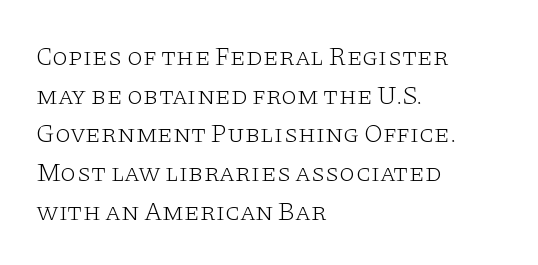
Posture: vertical. The weight tops out at a normal text grade. Words appear dense and cohesive because spacing is normal. If you drew a ruler down the left edge, every line would touch it. Line spacing here is normal. Underline: absent.
